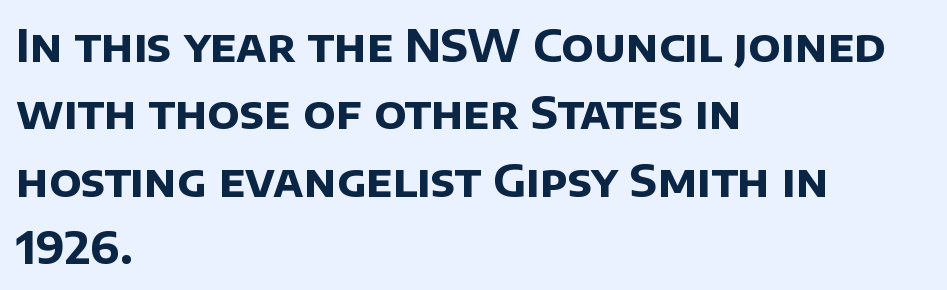
{"serif": "no", "bold": "yes", "weight": "bold", "width": "normal", "stroke_contrast": "low", "x_height": "large", "monospaced": "no", "underline": "no", "align": "left", "line_spacing": "normal", "line_spacing_ratio": 1.53, "letter_spacing": "normal", "letter_spacing_em": 0.0, "glyph_px": 44}
